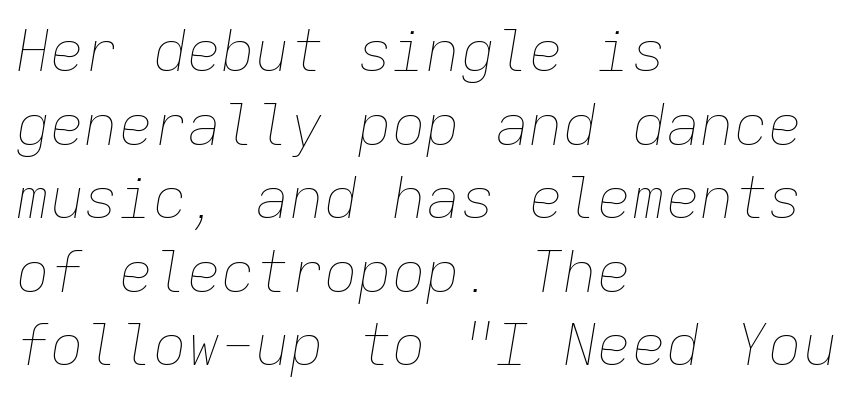
The image shows 57 px thin type, italic (leaning right), monospaced; set left-aligned, normal line spacing (1.29x), normal letter spacing, not underlined; low stroke contrast and a medium x-height.
